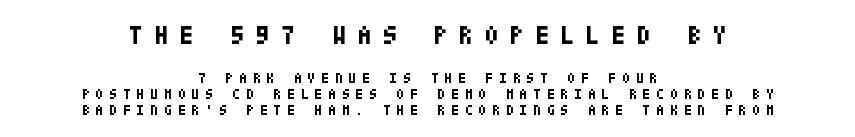
Q: Is the text bold? A: Yes.
Q: Is the text italic (slanted)? A: No, it is upright.
Q: Is the text underlined? A: No.
Q: How is the paragraph aligned? A: Centered.
Q: Is the spacing between letters normal or unusually wide? A: Unusually wide.
Q: Is the spacing between lines tight, normal or loose? A: Tight.
Q: Which block of text is set in a larger size, the first (top) or the second (bottom)? A: The first (top) one.
